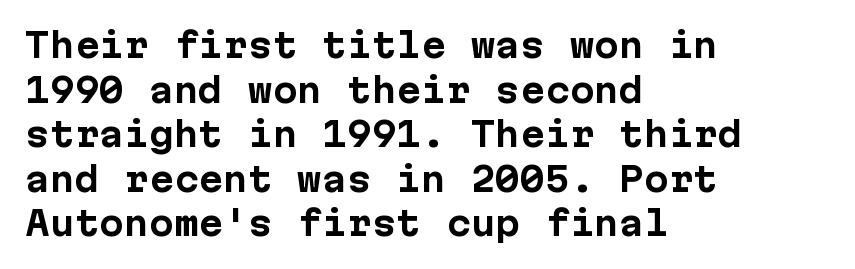
Posture: straight, roman, zero tilt. These lines are rendered in a fixed-pitch font. Between one letter and the next there's only the usual sliver of space. You'd pick this weight for a headline — it's a proper bold. Layout note: lines flush left.
